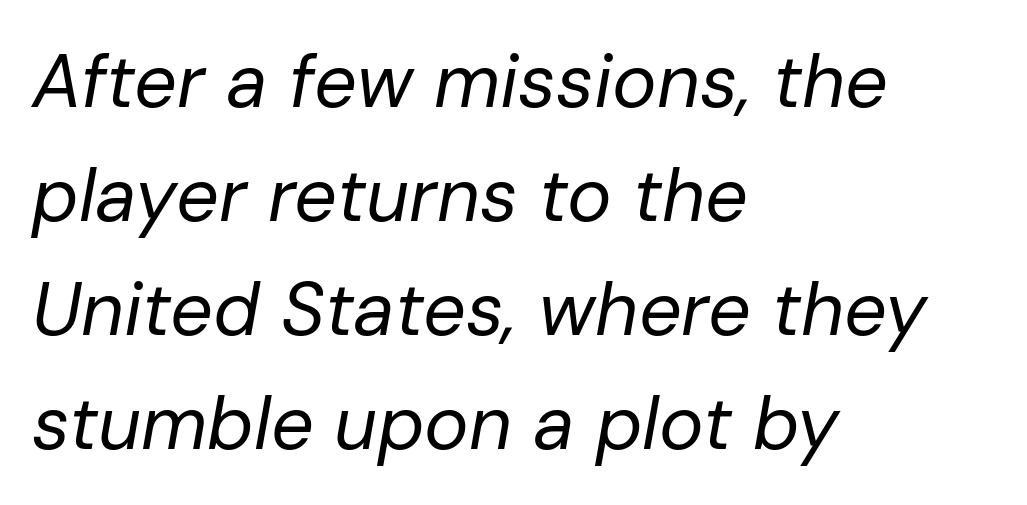
Q: Is the text bold? A: No.
Q: Is the text italic (slanted)? A: Yes, it leans right by about 10 degrees.
Q: Is the text underlined? A: No.
Q: How is the paragraph aligned? A: Left-aligned.
Q: Is the spacing between letters normal or unusually wide? A: Normal.
Q: Is the spacing between lines tight, normal or loose? A: Normal.
Q: Width (condensed, normal, or wide)? A: Normal.
Q: Stroke contrast? A: Low.
Q: x-height? A: Medium.
Q: Monospaced? A: No.
